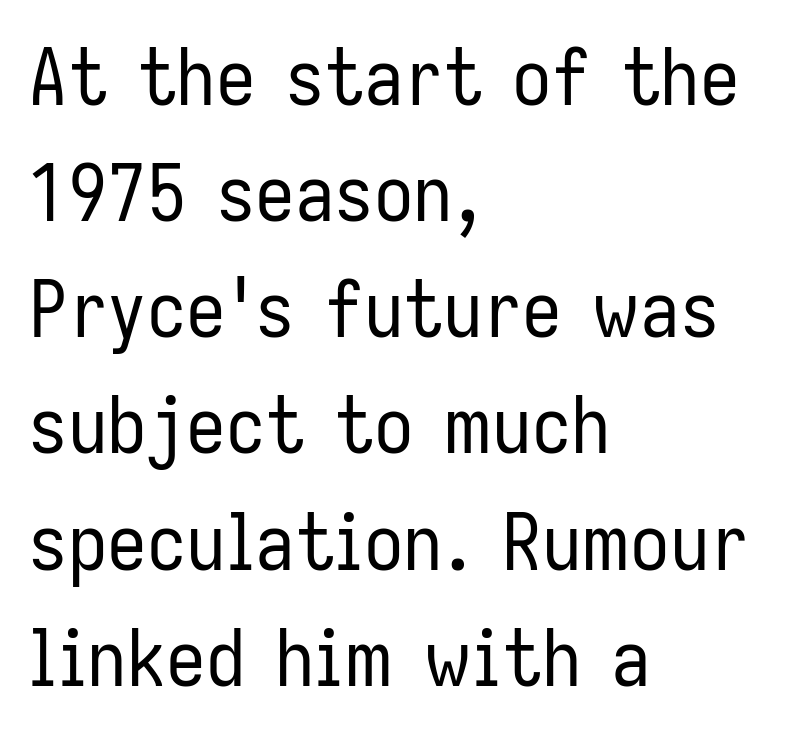
The image shows 79 px regular-weight, condensed sans-serif type, upright; set left-aligned, normal line spacing (1.47x), normal letter spacing, not underlined; low stroke contrast and a medium x-height.
